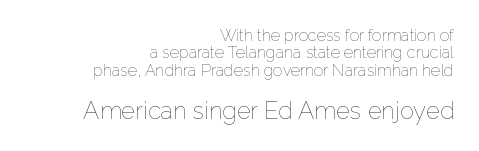
Q: Is the text bold? A: No.
Q: Is the text italic (slanted)? A: No, it is upright.
Q: Is the text underlined? A: No.
Q: How is the paragraph aligned? A: Right-aligned.
Q: Is the spacing between letters normal or unusually wide? A: Normal.
Q: Is the spacing between lines tight, normal or loose? A: Tight.
Q: Which block of text is set in a larger size, the first (top) or the second (bottom)? A: The second (bottom) one.
